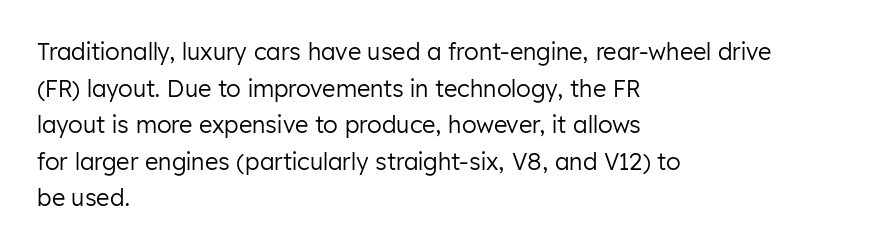
Notice how descenders clear the ascenders below comfortably — that's standard leading. Heft: none added — not bold. Posture: upright roman. The tracking reads as untouched default to a designer's eye. If you drew a ruler down the left edge, every line would touch it.
